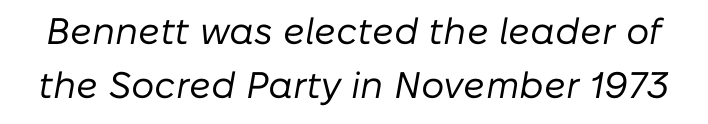
You could not count columns in this text — the font is proportionally spaced. There's an unmistakable incline to the writing here. A typesetter would call this leading conventional body-copy spacing. The strokes are not fattened; the text isn't bold. Spacing between characters is what you'd get straight out of the box.
